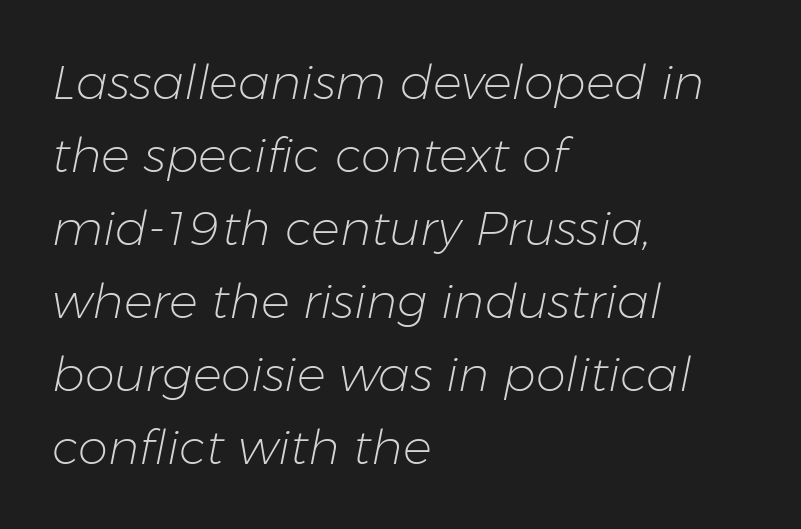
Spacing between characters is what you'd get straight out of the box. Spacing verdict: proportional, widths tailored to each character. Summary of vertical rhythm: regular, with standard interline spacing. Beneath every word, the page is bare.
